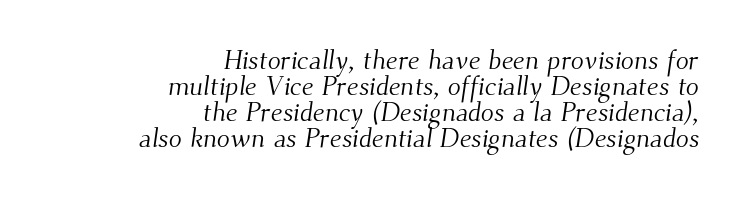
{"bold": "no", "underline": "no", "align": "right", "line_spacing": "tight", "line_spacing_ratio": 0.96, "letter_spacing": "normal", "letter_spacing_em": 0.0, "glyph_px": 27}
